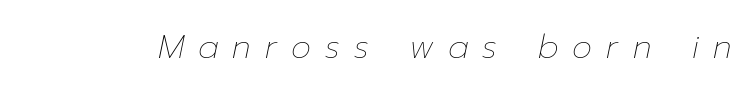
A typesetter would call this heavily tracked-out type. Nobody drew a line under any word here. The letters advance in unequal steps, a hallmark of proportional type. Summary of weight: not heavy and not bold. Every character sits at an angle, as italics do.
